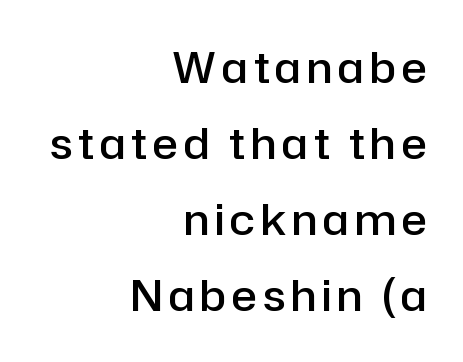
Q: Is the text bold? A: Semi-bold.
Q: Is the text italic (slanted)? A: No, it is upright.
Q: Is the typeface a serif or a sans-serif typeface? A: Sans-serif.
Q: Is the text underlined? A: No.
Q: How is the paragraph aligned? A: Right-aligned.
Q: Width (condensed, normal, or wide)? A: Normal.
Q: Stroke contrast? A: Low.
Q: x-height? A: Medium.
Q: Monospaced? A: No.
